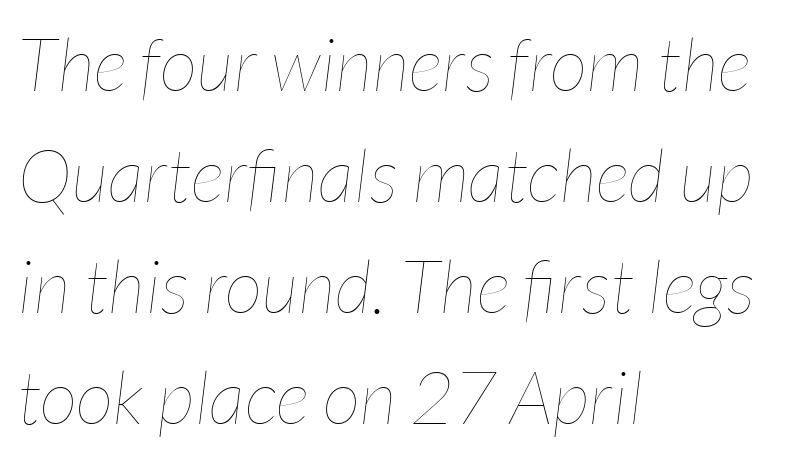
The image shows 74 px thin, condensed type, italic (leaning right); set left-aligned, normal line spacing (1.5x), normal letter spacing, not underlined; low stroke contrast and a medium x-height.
